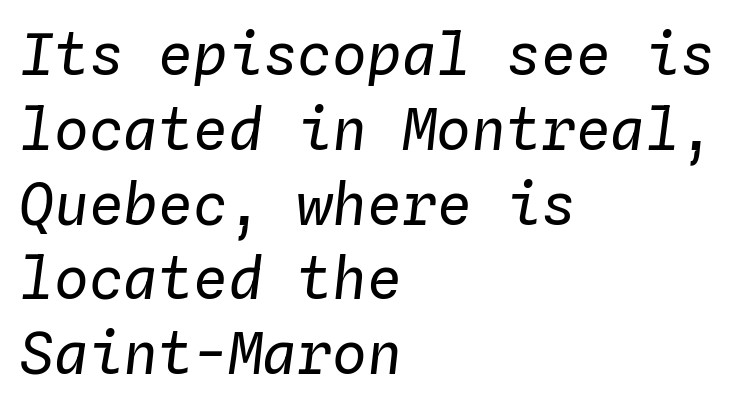
Q: Is the text bold? A: No.
Q: Is the text italic (slanted)? A: Yes, it leans right by about 4 degrees.
Q: Is the text underlined? A: No.
Q: How is the paragraph aligned? A: Left-aligned.
Q: Is the spacing between letters normal or unusually wide? A: Normal.
Q: Is the spacing between lines tight, normal or loose? A: Normal.
Q: Width (condensed, normal, or wide)? A: Normal.
Q: Stroke contrast? A: Low.
Q: x-height? A: Medium.
Q: Monospaced? A: Yes.
